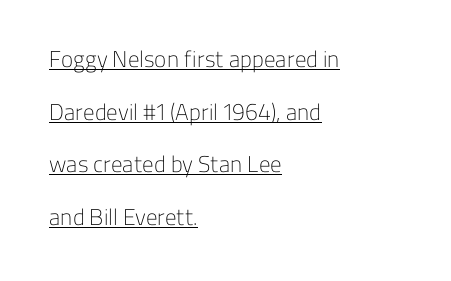
Compared with typical paragraphs, the rows here are farther apart. Here the glyphs are tracked normally, forming tight word shapes. The ragged edge is on the right, which tells us the setting is flush left. Notice how a bar underscores the lettering throughout. Bold? No — there's no thickening of the strokes. Every character sits straight up, as roman type does.
